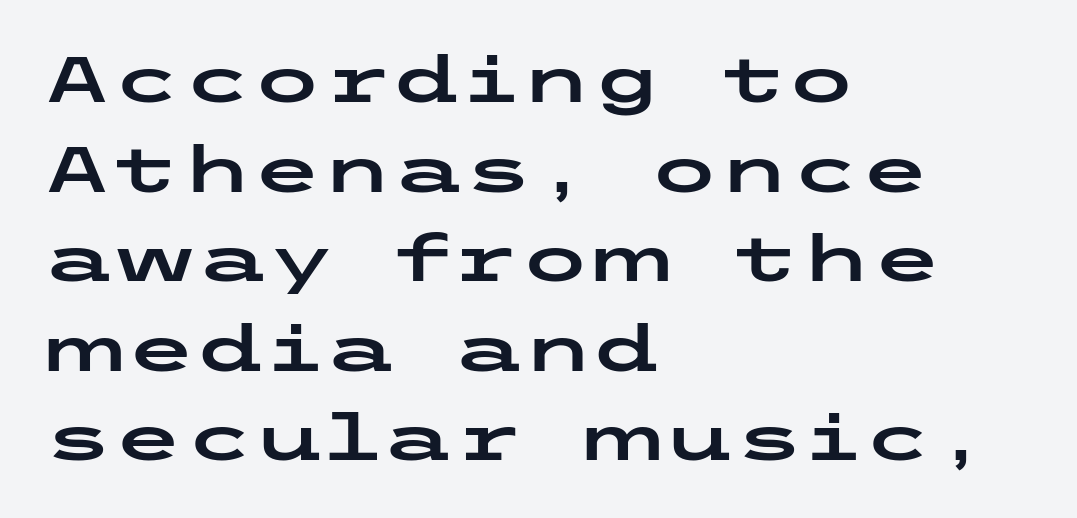
{"serif": "no", "italic": "no", "width": "wide", "stroke_contrast": "low", "x_height": "medium", "underline": "no", "align": "left", "line_spacing": "normal", "line_spacing_ratio": 1.4, "letter_spacing": "normal", "letter_spacing_em": 0.0, "glyph_px": 64}
